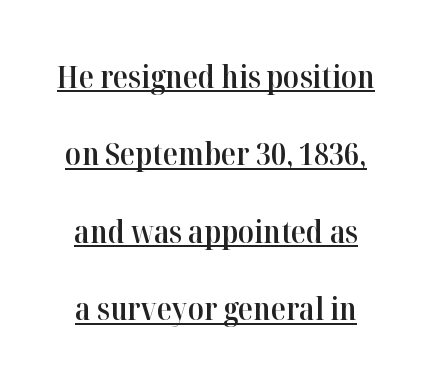
Q: Is the text bold? A: Semi-bold.
Q: Is the text italic (slanted)? A: No, it is upright.
Q: Is the typeface a serif or a sans-serif typeface? A: Serif.
Q: Is the text underlined? A: Yes.
Q: Is the spacing between letters normal or unusually wide? A: Normal.
Q: Is the spacing between lines tight, normal or loose? A: Loose.
Q: Width (condensed, normal, or wide)? A: Normal.
Q: Stroke contrast? A: High.
Q: x-height? A: Medium.
Q: Monospaced? A: No.
